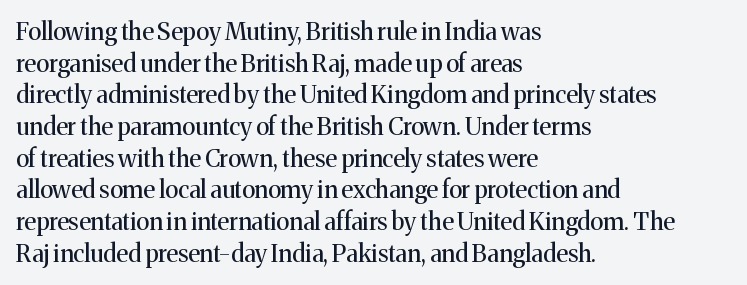
{"italic": "no", "bold": "no", "underline": "no", "align": "left", "line_spacing": "normal", "line_spacing_ratio": 1.32, "letter_spacing": "normal", "letter_spacing_em": 0.0, "glyph_px": 24}
